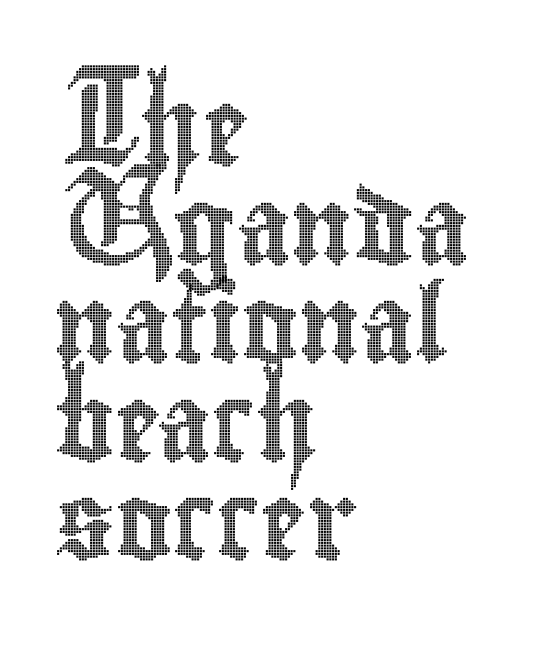
Q: Is the text italic (slanted)? A: No, it is upright.
Q: Is the text underlined? A: No.
Q: How is the paragraph aligned? A: Left-aligned.
Q: Is the spacing between letters normal or unusually wide? A: Normal.
Q: Is the spacing between lines tight, normal or loose? A: Normal.
Q: Width (condensed, normal, or wide)? A: Condensed.
Q: x-height? A: Small.
Q: Monospaced? A: No.
